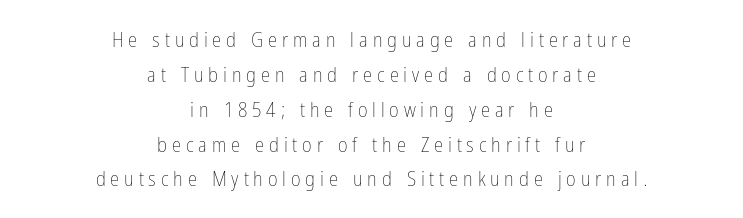
The image shows 21 px text type, upright; set centered, normal line spacing (1.66x), unusually wide letter spacing (+0.23 em), not underlined.
